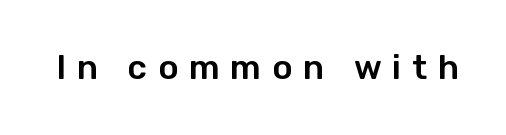
The image shows 34 px sans-serif type, upright; set unusually wide letter spacing (+0.32 em), not underlined; low stroke contrast and a medium x-height.
